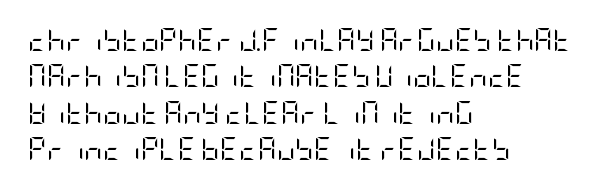
The image shows 23 px text type, upright; set left-aligned, normal line spacing (1.58x), normal letter spacing, not underlined.
